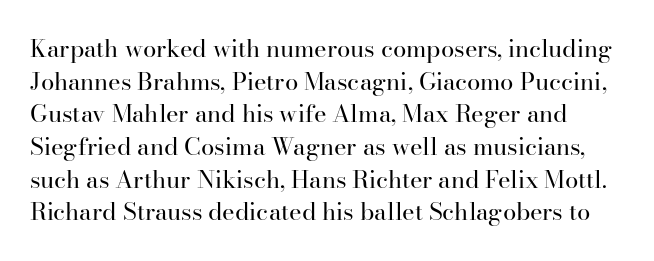
Lines of text with bare space underneath. The letters look calm and open, with moderate or lighter stems. There is no visible air inserted between adjacent glyphs. Italic? Not at all — the glyphs are vertical. Compared with typical paragraphs, the rows here are spaced about the same.
